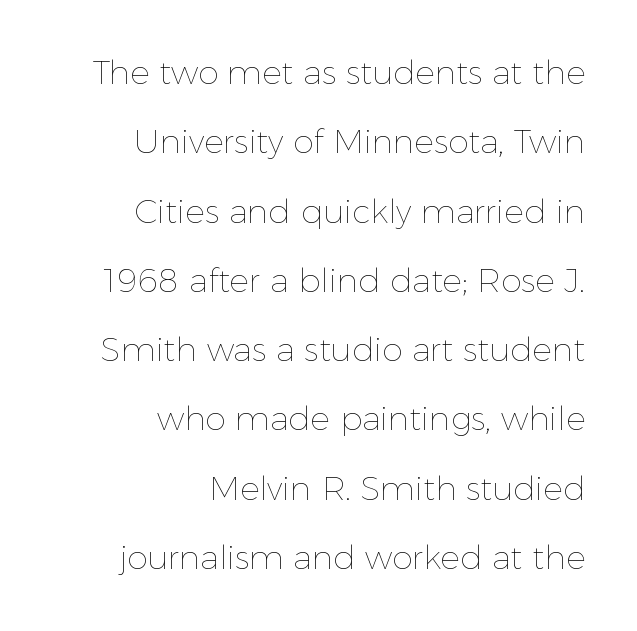
This sample uses plain, unmodified letter spacing. This reads as an unemphasized weight, regular at the heaviest. Rule under the text: the space is simply empty. This sample has the flowing, uneven cadence of proportional lettering. A student would call this right alignment; a typographer would say flush right, rag left.
